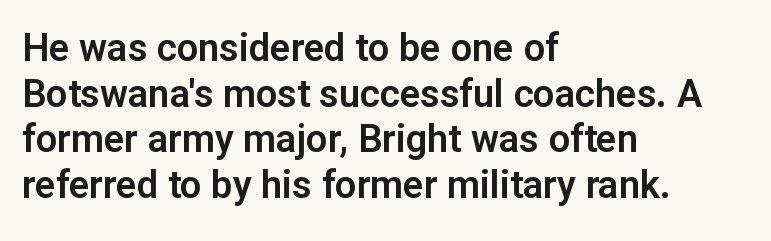
The image shows 38 px sans-serif type, upright; set left-aligned, line spacing 1.2x, normal letter spacing, not underlined; low stroke contrast and a medium x-height.
